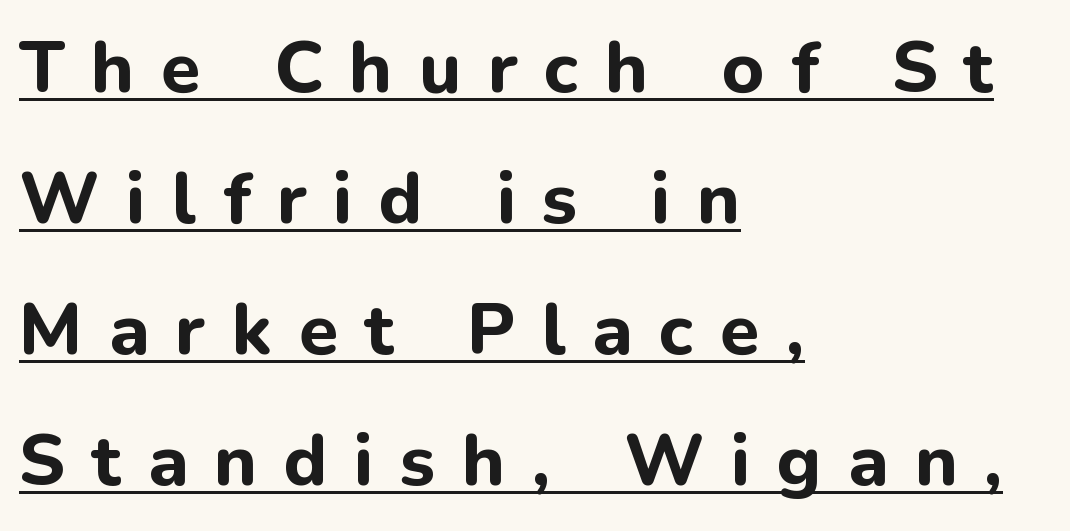
{"serif": "no", "italic": "no", "bold": "yes", "weight": "bold", "width": "normal", "stroke_contrast": "low", "x_height": "medium", "monospaced": "no", "underline": "yes", "align": "left", "line_spacing_ratio": 1.82, "letter_spacing": "wide", "letter_spacing_em": 0.37, "glyph_px": 72}
